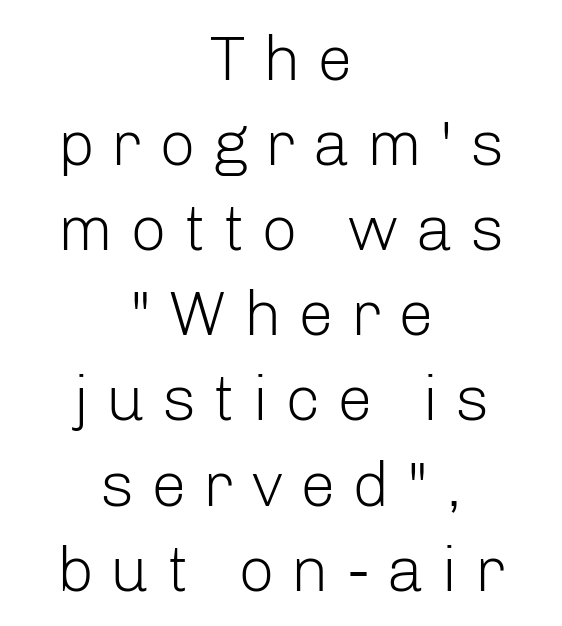
Weight: regular or lighter. These lines stack symmetrically, like a column narrowing and widening about its center. The leading is moderate, giving the passage an even texture. Examine the stroke ends and you'll find no serifs.
